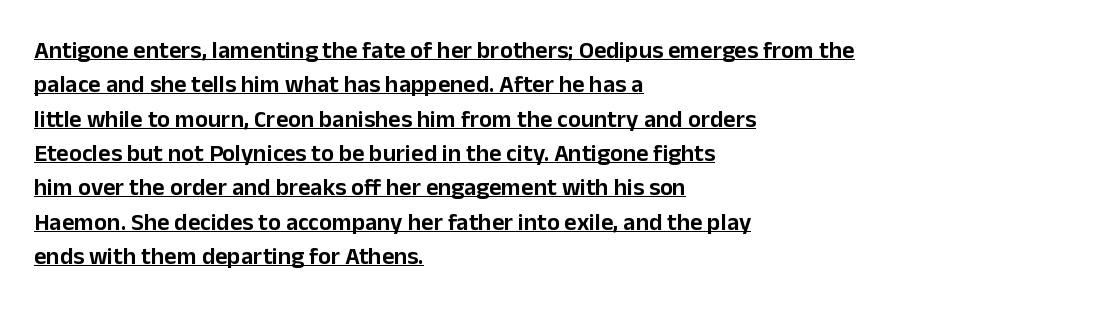
Upright lettering throughout. This rendering leaves character spacing at its baseline value. The vertical gap from one line to the next is medium. The paragraph has a hard left edge and a soft right edge. In designer terms, the underline attribute is active on this setting.
